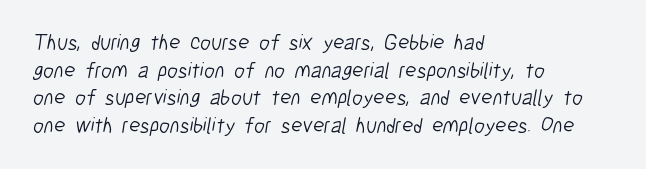
Q: Is the text bold? A: No.
Q: Is the text underlined? A: No.
Q: How is the paragraph aligned? A: Left-aligned.
Q: Is the spacing between letters normal or unusually wide? A: Normal.
Q: Is the spacing between lines tight, normal or loose? A: Normal.
